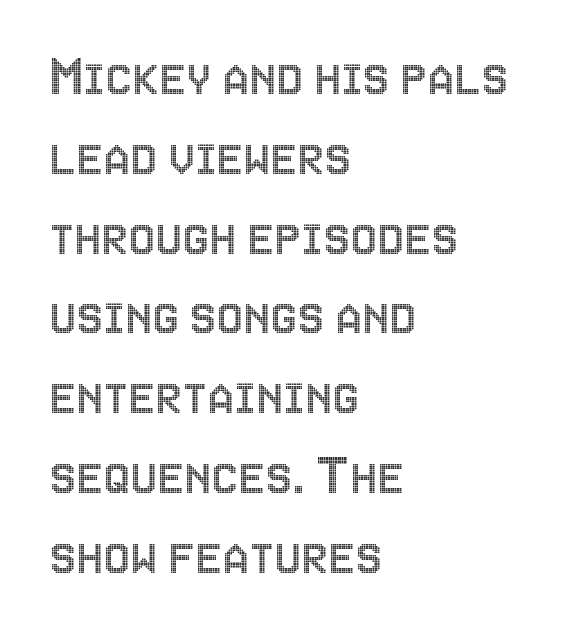
The image shows 60 px condensed type, upright; set left-aligned, normal line spacing (1.33x), normal letter spacing, not underlined; a large x-height.
